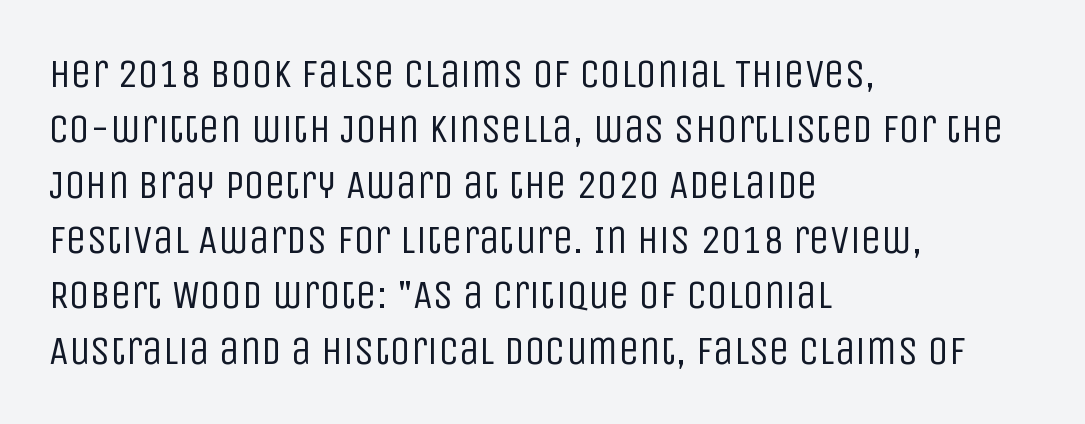
{"serif": "no", "italic": "no", "bold": "no", "weight": "regular", "width": "condensed", "stroke_contrast": "low", "x_height": "large", "monospaced": "no", "underline": "no", "align": "left", "line_spacing": "normal", "line_spacing_ratio": 1.35, "letter_spacing": "normal", "letter_spacing_em": 0.0, "glyph_px": 41}
